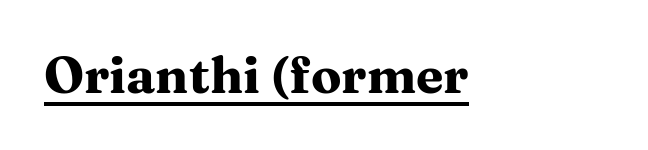
Q: Is the text bold? A: Yes.
Q: Is the text italic (slanted)? A: No, it is upright.
Q: Is the typeface a serif or a sans-serif typeface? A: Serif.
Q: Is the text underlined? A: Yes.
Q: Is the spacing between letters normal or unusually wide? A: Normal.
Q: Width (condensed, normal, or wide)? A: Wide.
Q: Stroke contrast? A: Medium.
Q: x-height? A: Medium.
Q: Monospaced? A: No.
